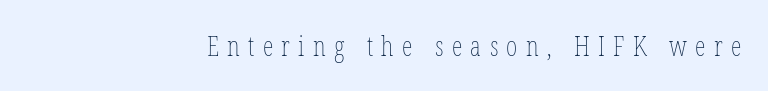
The text block is weighted toward the right margin, trailing off unevenly leftward. Tracking value appears strongly positive — letters spread wide. This is roman type, the default non-slanted kind. Quick note: underline off. Stroke thickness stays within the range of a standard reading face or lighter.
